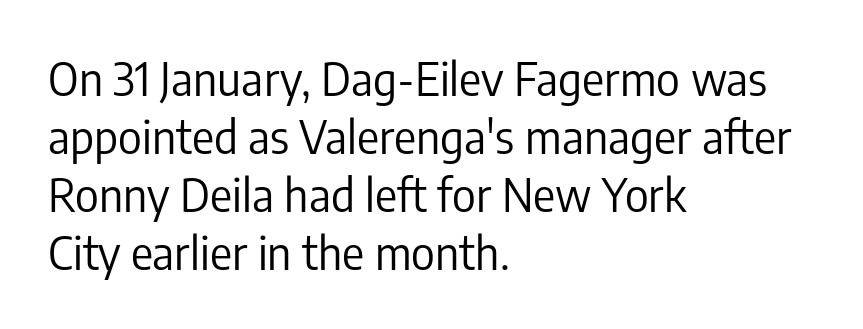
Q: Is the text bold? A: No.
Q: Is the text italic (slanted)? A: No, it is upright.
Q: Is the typeface a serif or a sans-serif typeface? A: Sans-serif.
Q: Is the text underlined? A: No.
Q: How is the paragraph aligned? A: Left-aligned.
Q: Is the spacing between letters normal or unusually wide? A: Normal.
Q: Is the spacing between lines tight, normal or loose? A: Normal.
Q: Width (condensed, normal, or wide)? A: Condensed.
Q: Stroke contrast? A: Low.
Q: x-height? A: Medium.
Q: Monospaced? A: No.
